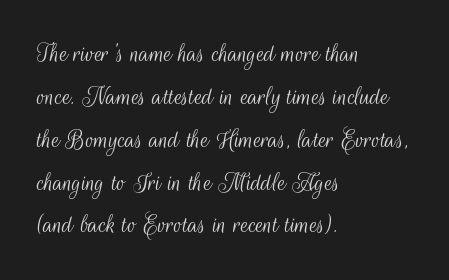
Q: Is the text bold? A: No.
Q: Is the text italic (slanted)? A: Yes.
Q: Is the typeface a serif or a sans-serif typeface? A: Sans-serif.
Q: Is the text underlined? A: No.
Q: How is the paragraph aligned? A: Left-aligned.
Q: Is the spacing between letters normal or unusually wide? A: Normal.
Q: Is the spacing between lines tight, normal or loose? A: Normal.
Q: Width (condensed, normal, or wide)? A: Condensed.
Q: Stroke contrast? A: Medium.
Q: x-height? A: Small.
Q: Monospaced? A: No.
